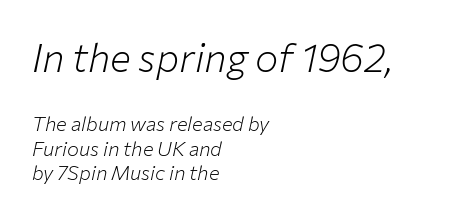
{"italic": "yes", "lean": "right", "slant_degrees": 12, "bold": "no", "weight": "light", "width": "normal", "stroke_contrast": "low", "x_height": "medium", "monospaced": "no", "underline": "no", "align": "left", "line_spacing_ratio": 1.21, "letter_spacing": "normal", "letter_spacing_em": 0.0, "larger_block": "first", "size_ratio": 1.95, "glyph_px": 39}
